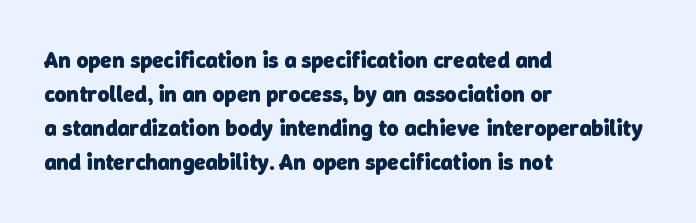
The image shows 23 px bold type; set left-aligned, normal line spacing (1.48x), normal letter spacing, not underlined.
